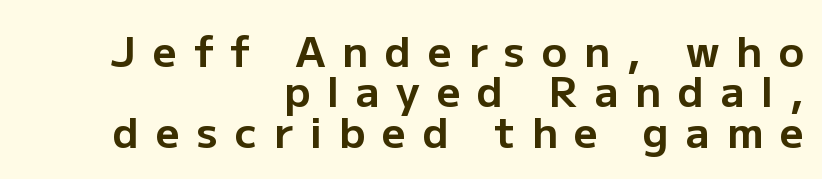
Q: Is the text bold? A: Yes.
Q: Is the text italic (slanted)? A: No, it is upright.
Q: Is the typeface a serif or a sans-serif typeface? A: Sans-serif.
Q: Is the text underlined? A: No.
Q: How is the paragraph aligned? A: Right-aligned.
Q: Is the spacing between letters normal or unusually wide? A: Unusually wide.
Q: Is the spacing between lines tight, normal or loose? A: Tight.
Q: Width (condensed, normal, or wide)? A: Normal.
Q: Stroke contrast? A: Low.
Q: x-height? A: Medium.
Q: Monospaced? A: No.
